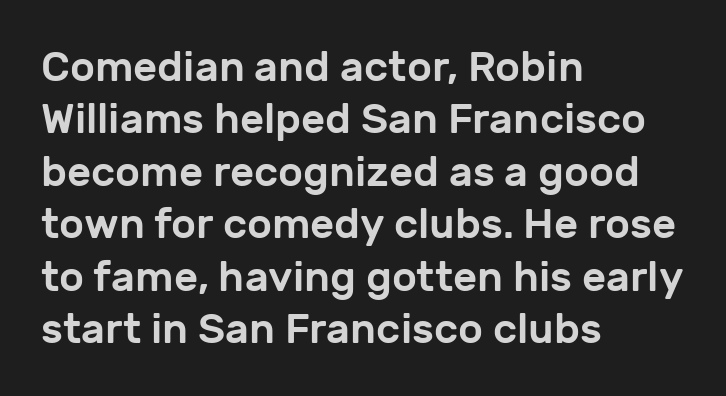
Note the varied advance widths — an 'i' is clearly narrower than an 'm'. The face used here is rendered with its standard letterfit. It's the straight-up-and-down kind of type. The typeface chosen for these lines omits serifs. The designer left line spacing at the default. Unmarked baselines from the first word to the last.
